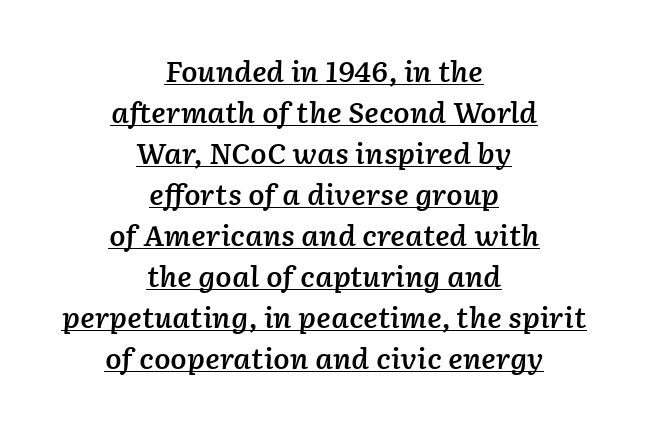
{"italic": "yes", "lean": "right", "slant_degrees": 2, "bold": "semi", "underline": "yes", "align": "center", "line_spacing": "normal", "line_spacing_ratio": 1.52, "letter_spacing": "normal", "letter_spacing_em": 0.0, "glyph_px": 27}
